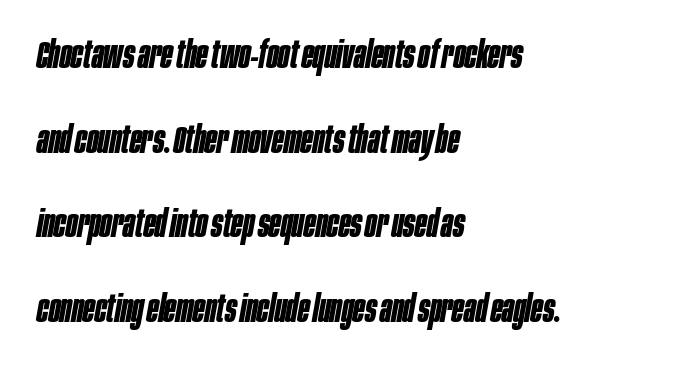
The block of text is sparse from top to bottom, with ample space between rows. There is no visible air inserted between adjacent glyphs. The typesetting leans heavy: a genuine bold. Check the space under the baseline: it is left empty.
